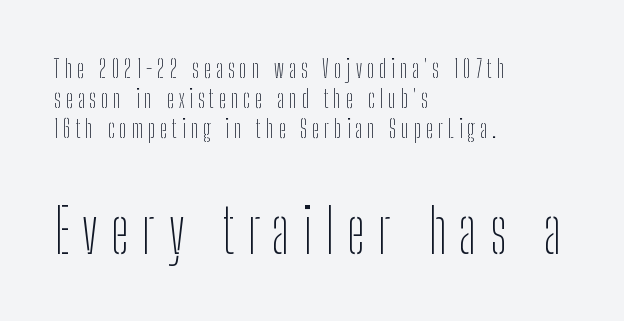
Q: Is the text bold? A: No.
Q: Is the text italic (slanted)? A: No, it is upright.
Q: Is the typeface a serif or a sans-serif typeface? A: Sans-serif.
Q: Is the text underlined? A: No.
Q: How is the paragraph aligned? A: Left-aligned.
Q: Is the spacing between letters normal or unusually wide? A: Unusually wide.
Q: Is the spacing between lines tight, normal or loose? A: Normal.
Q: Which block of text is set in a larger size, the first (top) or the second (bottom)? A: The second (bottom) one.
Q: Width (condensed, normal, or wide)? A: Condensed.
Q: Stroke contrast? A: Low.
Q: x-height? A: Medium.
Q: Monospaced? A: No.
